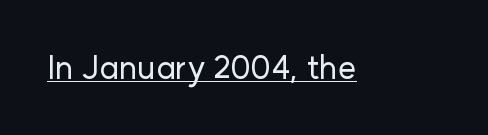
How are the letters spaced? Ordinarily, with no added tracking. Unlike a traditional serif, this face leaves its strokes unadorned. The letters stand upright; this is a roman face. The face used here appears with an underline applied.
